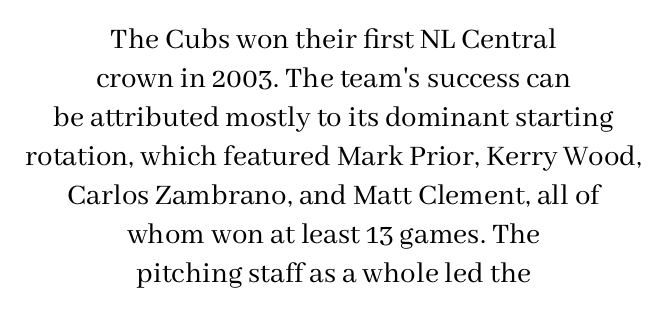
A roman cut, with each character standing at attention. Line spacing here is normal. The font family rendered here belongs to the serif group. Spacing verdict: proportional, widths tailored to each character. The passage shown is not underscored anywhere.
